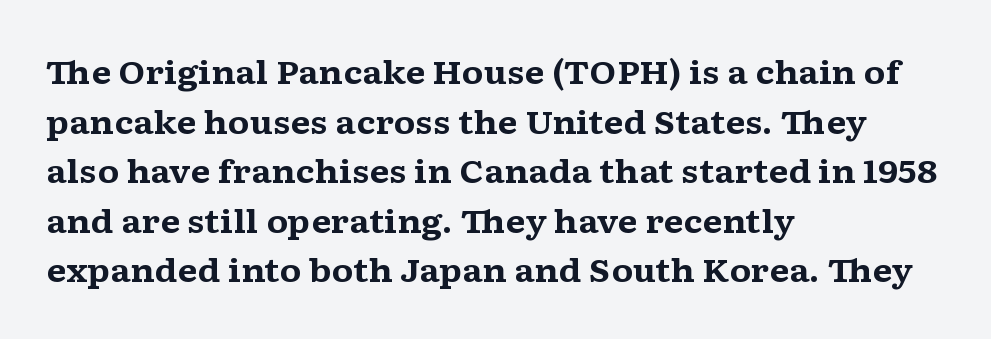
Summary of vertical rhythm: regular, with standard interline spacing. The glyphs in this specimen are seriffed. Notice how the passage keeps a crisp vertical edge on the left only. Check the space under the baseline: it is left empty.
